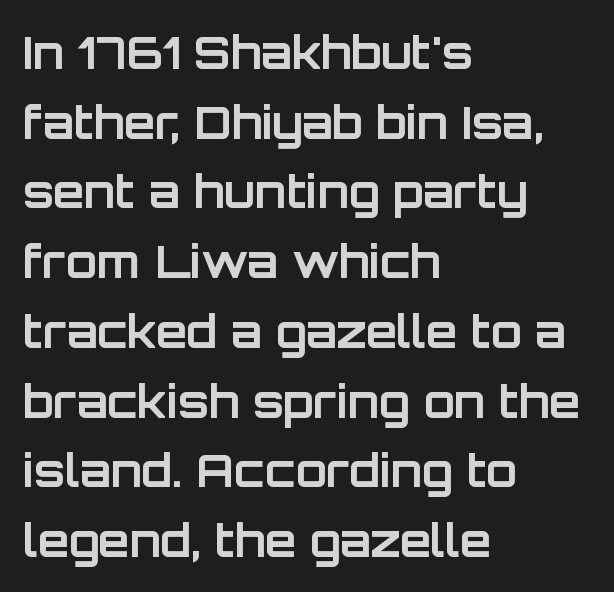
Glyph-to-glyph distance matches everyday printed text. The vertical gap from one line to the next is medium. This sample uses an upright cut, with every glyph sitting square on the baseline. These lines are rendered in a variable-pitch font.
